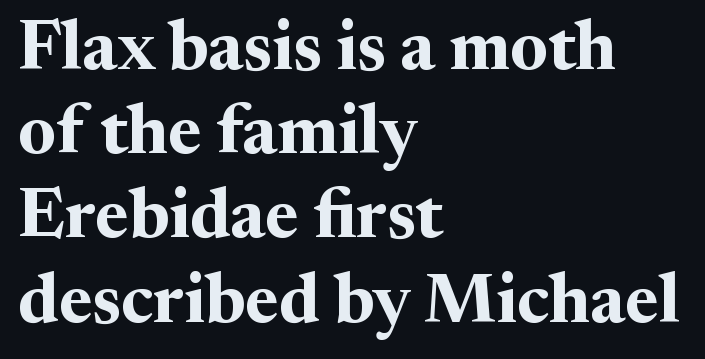
Emphasis by weight is at full strength: bold. The passage shown is typeset with a serif family. Standard letterfit; no display-style spreading of the glyphs. Quick note: underline off.
